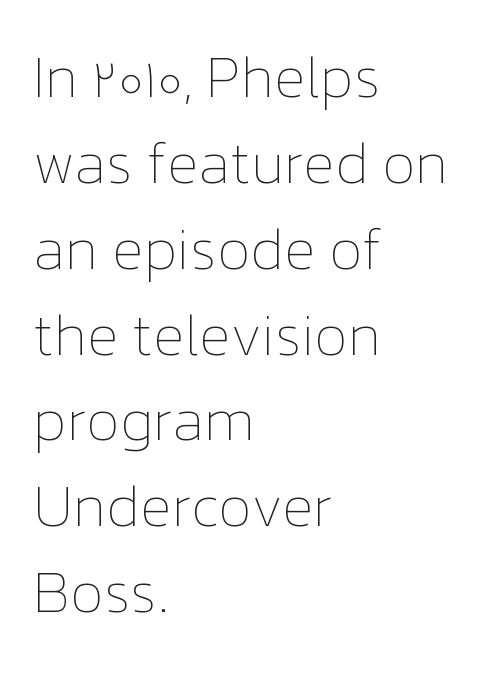
{"italic": "no", "bold": "no", "weight": "thin", "width": "normal", "stroke_contrast": "low", "x_height": "medium", "monospaced": "no", "underline": "no", "align": "left", "line_spacing": "normal", "line_spacing_ratio": 1.48, "letter_spacing": "normal", "letter_spacing_em": 0.0, "glyph_px": 58}
